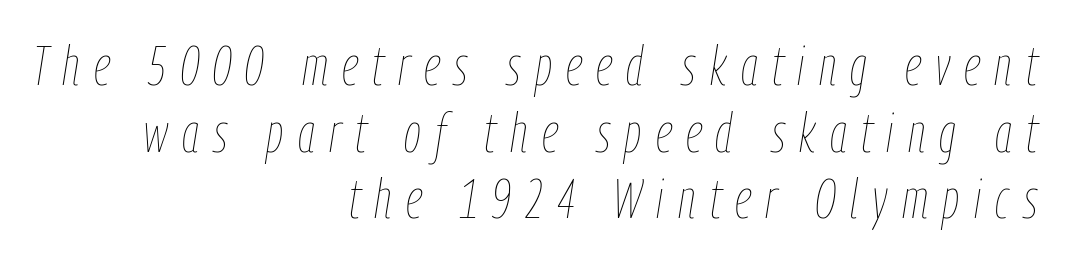
Q: Is the text bold? A: No.
Q: Is the text italic (slanted)? A: Yes, it leans right by about 9 degrees.
Q: Is the text underlined? A: No.
Q: How is the paragraph aligned? A: Right-aligned.
Q: Is the spacing between letters normal or unusually wide? A: Unusually wide.
Q: Width (condensed, normal, or wide)? A: Condensed.
Q: Stroke contrast? A: Low.
Q: x-height? A: Medium.
Q: Monospaced? A: No.
